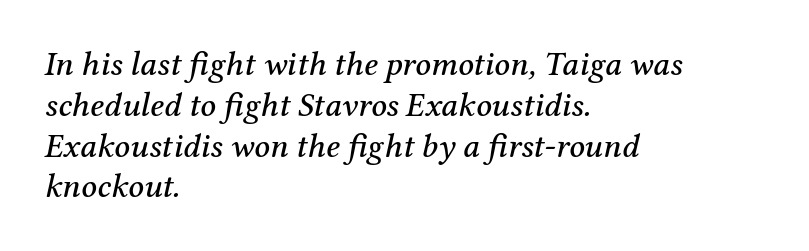
{"serif": "yes", "italic": "yes", "lean": "right", "slant_degrees": 12, "width": "normal", "stroke_contrast": "medium", "x_height": "medium", "monospaced": "no", "underline": "no", "align": "left", "line_spacing_ratio": 1.2, "letter_spacing": "normal", "letter_spacing_em": 0.0, "glyph_px": 34}
